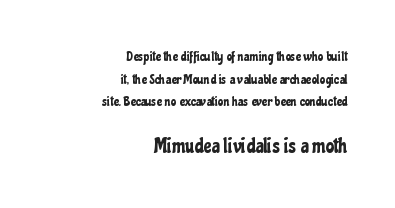
{"italic": "no", "underline": "no", "align": "right", "line_spacing": "normal", "line_spacing_ratio": 1.62, "letter_spacing": "normal", "letter_spacing_em": 0.0, "larger_block": "second", "size_ratio": 1.5, "glyph_px": 21}
